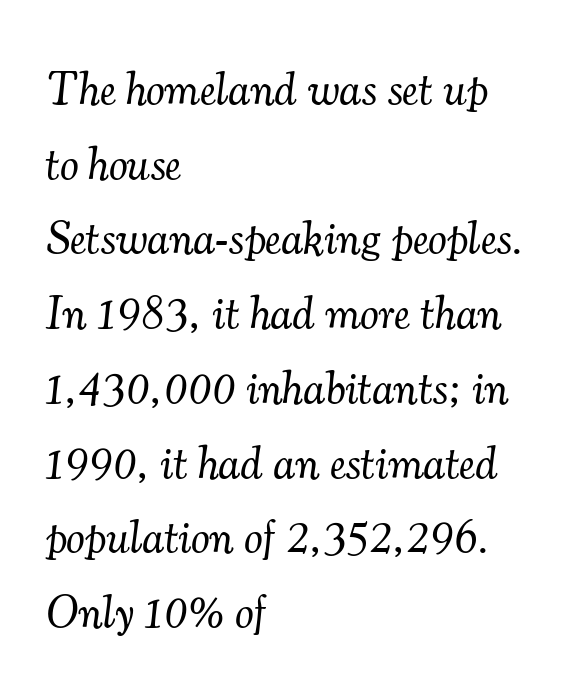
The image shows 47 px light serif type, italic (leaning right); set left-aligned, normal line spacing (1.59x), normal letter spacing, not underlined; medium stroke contrast and a small x-height.
